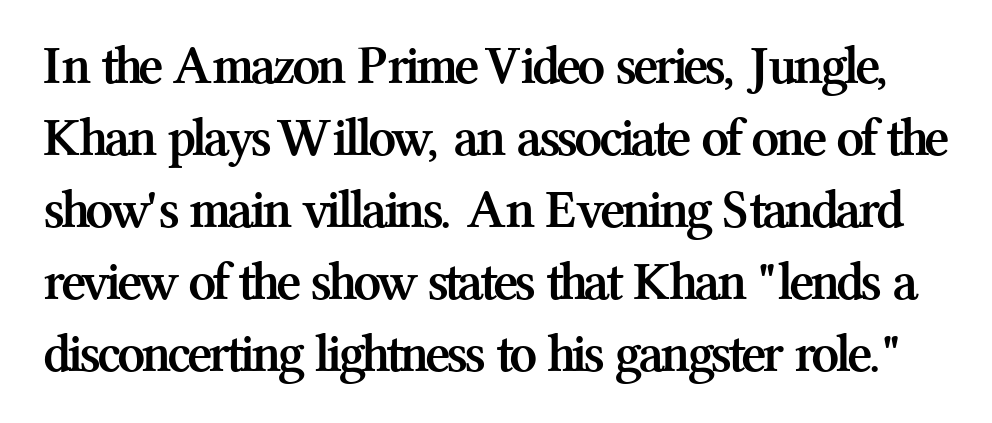
You can tell from the footed stems that serif type was used. The rendering uses natural spacing where letterforms have individual widths. The vertical gap from one line to the next is medium. In terms of posture, this sample is upright. Pretty heavy lettering here — definitely bold. The gap between lines stays unmarked.
